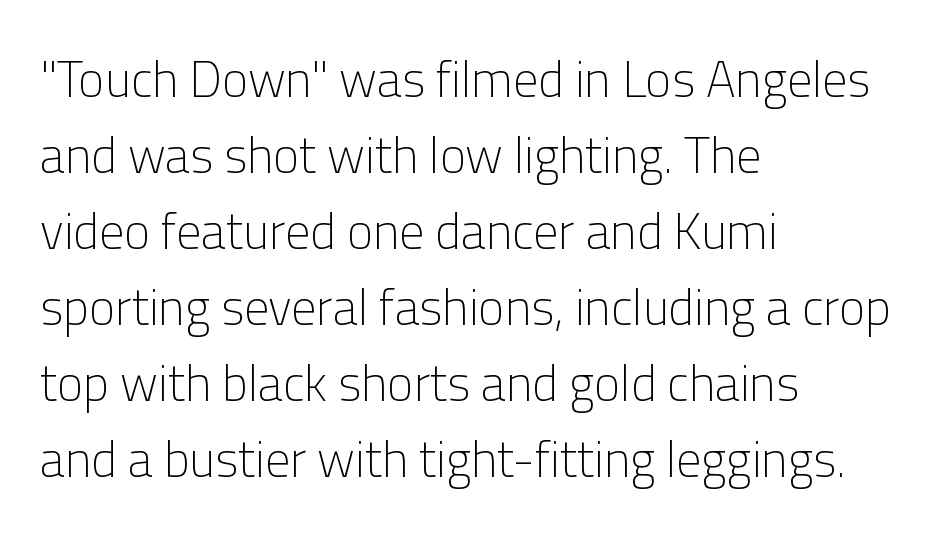
Q: Is the text bold? A: No.
Q: Is the text italic (slanted)? A: No, it is upright.
Q: Is the typeface a serif or a sans-serif typeface? A: Sans-serif.
Q: Is the text underlined? A: No.
Q: How is the paragraph aligned? A: Left-aligned.
Q: Is the spacing between letters normal or unusually wide? A: Normal.
Q: Is the spacing between lines tight, normal or loose? A: Normal.
Q: Width (condensed, normal, or wide)? A: Normal.
Q: Stroke contrast? A: Low.
Q: x-height? A: Medium.
Q: Monospaced? A: No.
